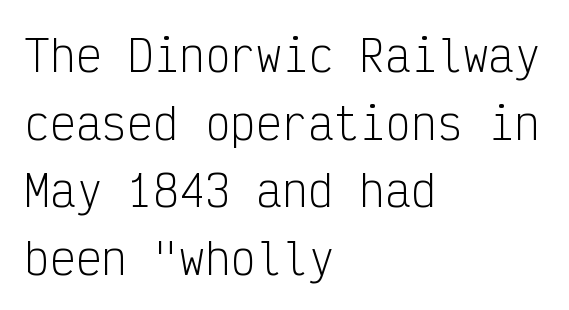
Q: Is the text bold? A: No.
Q: Is the text italic (slanted)? A: No, it is upright.
Q: Is the typeface a serif or a sans-serif typeface? A: Sans-serif.
Q: Is the text underlined? A: No.
Q: How is the paragraph aligned? A: Left-aligned.
Q: Is the spacing between letters normal or unusually wide? A: Normal.
Q: Is the spacing between lines tight, normal or loose? A: Normal.
Q: Width (condensed, normal, or wide)? A: Condensed.
Q: Stroke contrast? A: Low.
Q: x-height? A: Medium.
Q: Monospaced? A: Yes.
